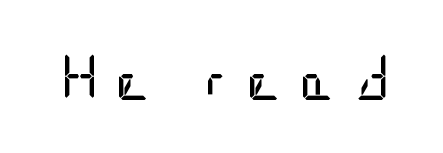
The image shows 47 px regular-weight, condensed sans-serif type, upright; set unusually wide letter spacing (+0.32 em), not underlined; low stroke contrast and a large x-height.
